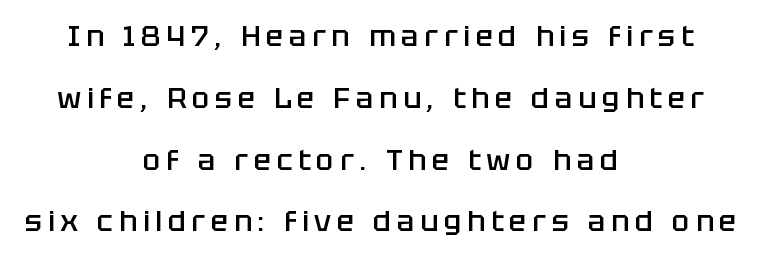
Q: Is the text bold? A: Semi-bold.
Q: Is the text italic (slanted)? A: No, it is upright.
Q: Is the typeface a serif or a sans-serif typeface? A: Sans-serif.
Q: Is the text underlined? A: No.
Q: How is the paragraph aligned? A: Centered.
Q: Is the spacing between letters normal or unusually wide? A: Unusually wide.
Q: Is the spacing between lines tight, normal or loose? A: Loose.
Q: Width (condensed, normal, or wide)? A: Normal.
Q: Stroke contrast? A: Low.
Q: x-height? A: Large.
Q: Monospaced? A: No.
